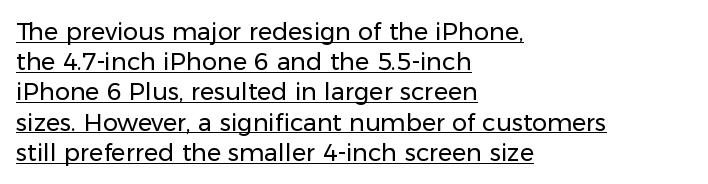
Interline gaps are of average width in this sample. The letterforms sit at book weight or below. Notice how the passage keeps a crisp vertical edge on the left only. Caption: lettering with a line underneath.
